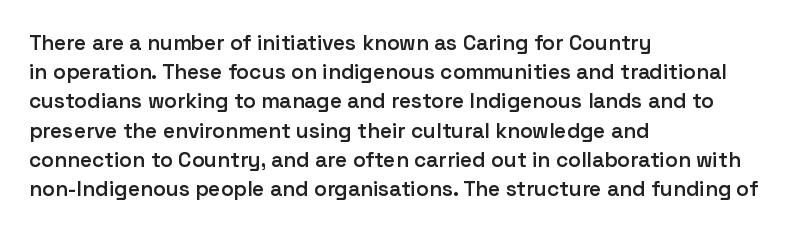
{"italic": "no", "bold": "semi", "underline": "no", "align": "left", "line_spacing": "normal", "line_spacing_ratio": 1.39, "letter_spacing": "normal", "letter_spacing_em": 0.0, "glyph_px": 21}
